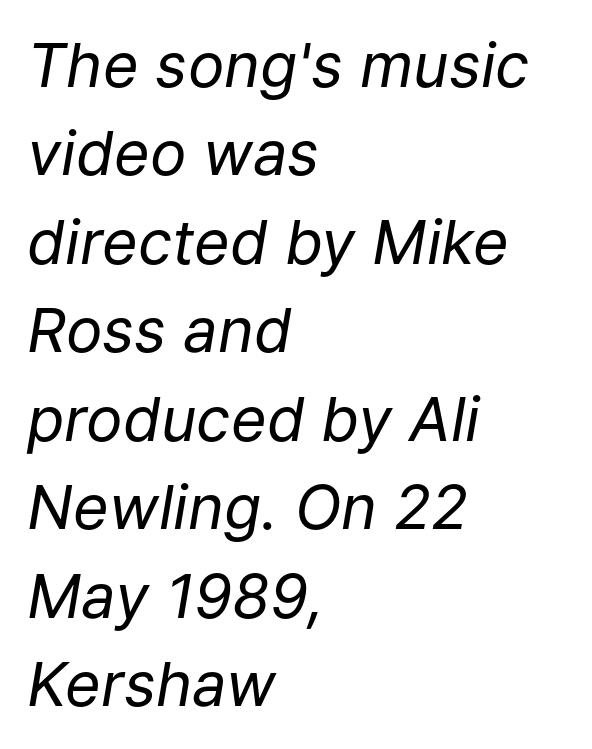
The image shows 61 px regular-weight type, italic (leaning right); set left-aligned, normal line spacing (1.45x), normal letter spacing, not underlined; low stroke contrast and a medium x-height.
